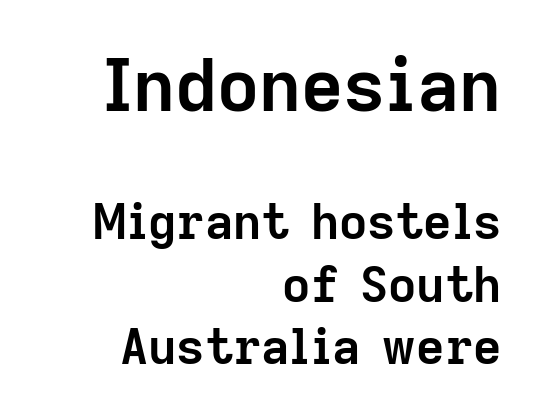
Q: Is the text bold? A: Yes.
Q: Is the text italic (slanted)? A: No, it is upright.
Q: Is the typeface a serif or a sans-serif typeface? A: Sans-serif.
Q: Is the text underlined? A: No.
Q: How is the paragraph aligned? A: Right-aligned.
Q: Is the spacing between letters normal or unusually wide? A: Normal.
Q: Is the spacing between lines tight, normal or loose? A: Normal.
Q: Which block of text is set in a larger size, the first (top) or the second (bottom)? A: The first (top) one.
Q: Width (condensed, normal, or wide)? A: Normal.
Q: Stroke contrast? A: Low.
Q: x-height? A: Medium.
Q: Monospaced? A: No.
